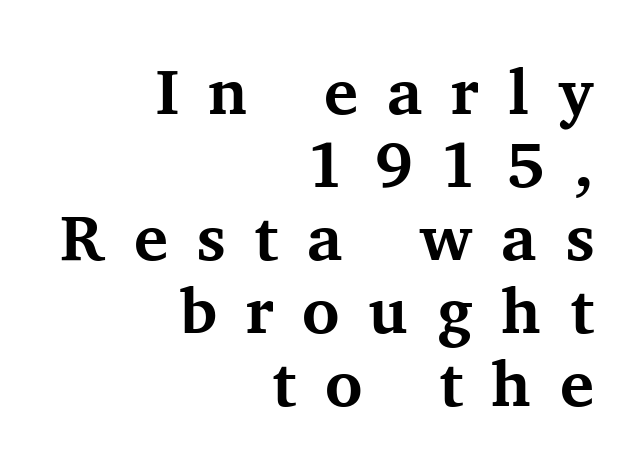
The image shows 64 px bold serif type, upright; set right-aligned, tight line spacing (1.14x), unusually wide letter spacing (+0.45 em), not underlined; medium stroke contrast and a medium x-height.
